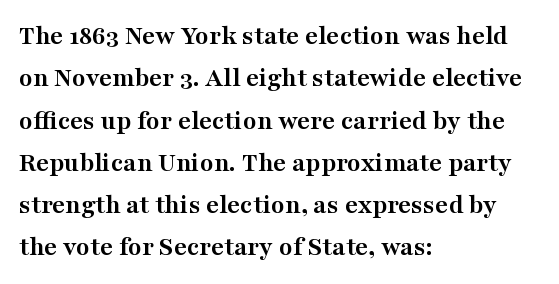
These lines stack with their left ends in a neat column. Typographic density is high because the face is bold. Is this a sans? No — the strokes have serifs. These lines sit exactly where default settings would place them.
